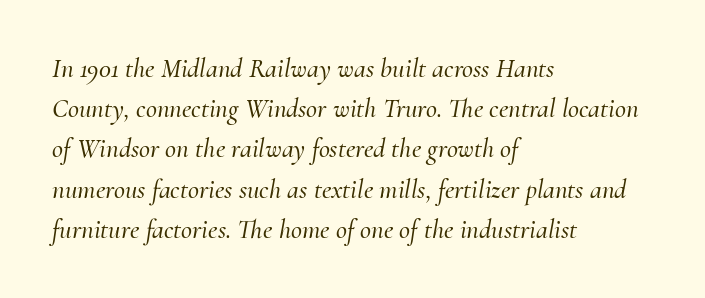
Q: Is the text italic (slanted)? A: Yes, it leans right by about 10 degrees.
Q: Is the text underlined? A: No.
Q: How is the paragraph aligned? A: Left-aligned.
Q: Is the spacing between letters normal or unusually wide? A: Normal.
Q: Is the spacing between lines tight, normal or loose? A: Normal.
